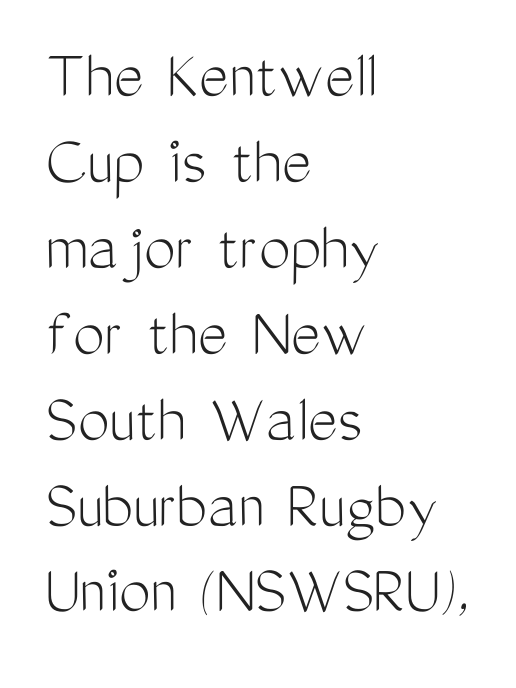
Q: Is the text bold? A: No.
Q: Is the text italic (slanted)? A: No, it is upright.
Q: Is the typeface a serif or a sans-serif typeface? A: Sans-serif.
Q: Is the text underlined? A: No.
Q: How is the paragraph aligned? A: Left-aligned.
Q: Is the spacing between letters normal or unusually wide? A: Normal.
Q: Width (condensed, normal, or wide)? A: Condensed.
Q: Stroke contrast? A: Medium.
Q: x-height? A: Medium.
Q: Monospaced? A: No.
